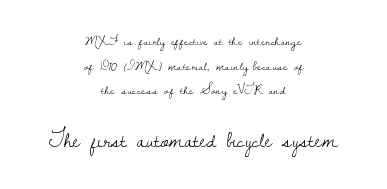
{"bold": "no", "underline": "no", "align": "center", "line_spacing_ratio": 1.76, "letter_spacing": "normal", "letter_spacing_em": 0.0, "larger_block": "second", "size_ratio": 1.64, "glyph_px": 23}
